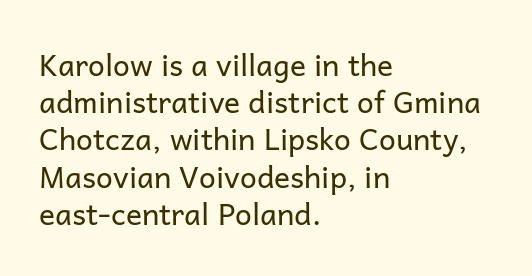
Caption: multi-line text, flush left, ragged right. Descenders are the only things crossing below the line. Posture: vertical. The strokes carry an ordinary text weight at most.
